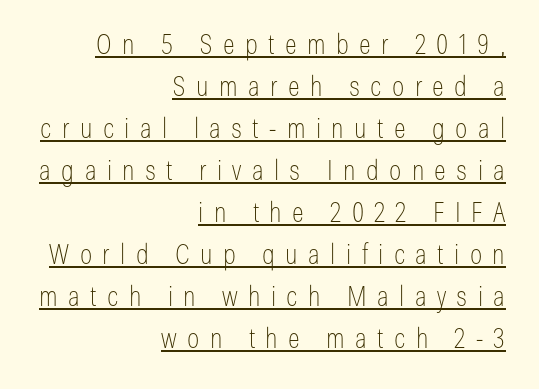
These lines are set flush right with a ragged left edge. Is there any slant? The stems are plumb. Nope, no serifs anywhere on these letters. Looks like someone drew a line under every word here. Successive baselines arrive at the customary interval.
